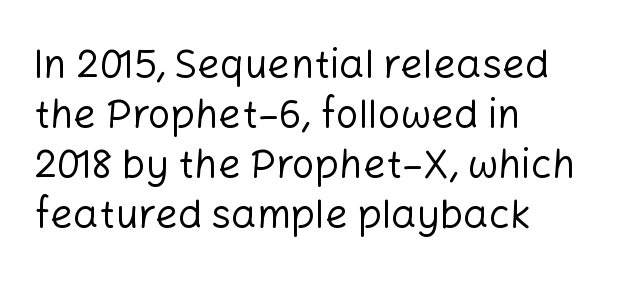
Q: Is the text bold? A: No.
Q: Is the text italic (slanted)? A: No, it is upright.
Q: Is the typeface a serif or a sans-serif typeface? A: Sans-serif.
Q: Is the text underlined? A: No.
Q: How is the paragraph aligned? A: Left-aligned.
Q: Is the spacing between letters normal or unusually wide? A: Normal.
Q: Is the spacing between lines tight, normal or loose? A: Normal.
Q: Width (condensed, normal, or wide)? A: Normal.
Q: Stroke contrast? A: Low.
Q: x-height? A: Medium.
Q: Monospaced? A: No.
